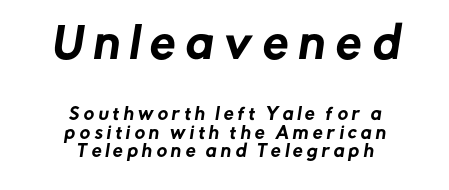
{"serif": "no", "width": "normal", "stroke_contrast": "low", "x_height": "medium", "monospaced": "no", "underline": "no", "align": "center", "line_spacing_ratio": 1.16, "letter_spacing": "wide", "letter_spacing_em": 0.26, "larger_block": "first", "size_ratio": 2.56, "glyph_px": 41}
